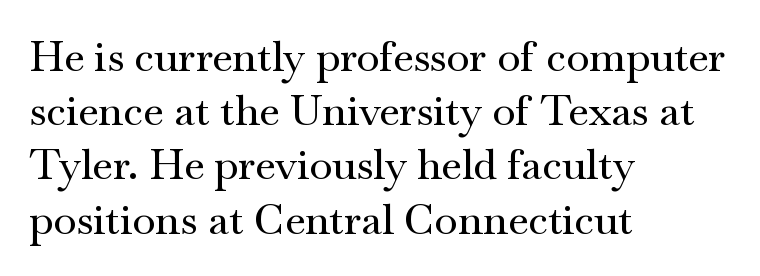
{"serif": "yes", "italic": "no", "width": "wide", "stroke_contrast": "medium", "x_height": "small", "monospaced": "no", "underline": "no", "align": "left", "line_spacing": "normal", "line_spacing_ratio": 1.29, "letter_spacing": "normal", "letter_spacing_em": 0.0, "glyph_px": 42}
